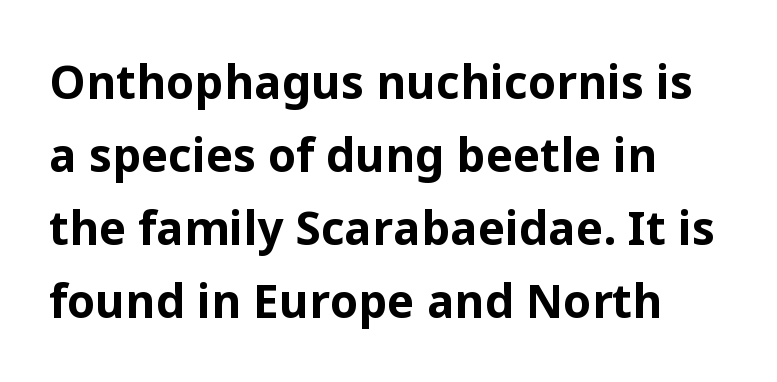
Bare-footed words on every line. The letters sit at their default tracking, neither squeezed nor spread. Typographically, this falls in the sans-serif category. The passage shown stacks its lines at a standard gap. The rendering uses natural spacing where letterforms have individual widths.
